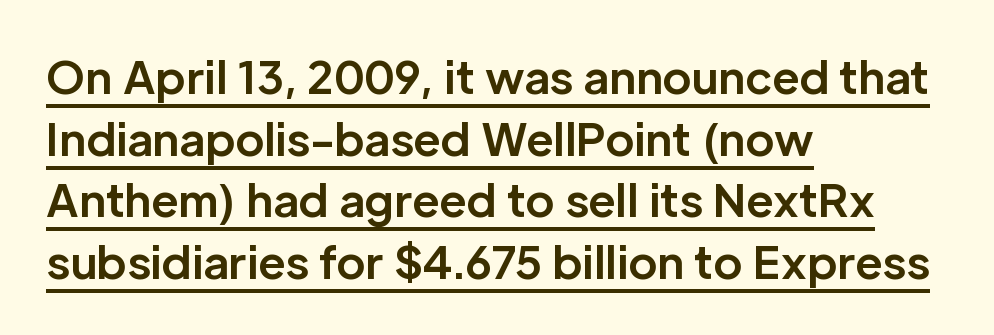
The image shows 44 px bold sans-serif type, upright; set left-aligned, normal line spacing (1.4x), normal letter spacing, underlined; low stroke contrast and a medium x-height.
